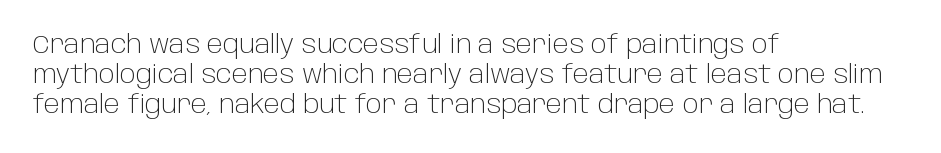
{"italic": "no", "bold": "no", "underline": "no", "align": "left", "line_spacing_ratio": 1.21, "letter_spacing": "normal", "letter_spacing_em": 0.0, "glyph_px": 25}
